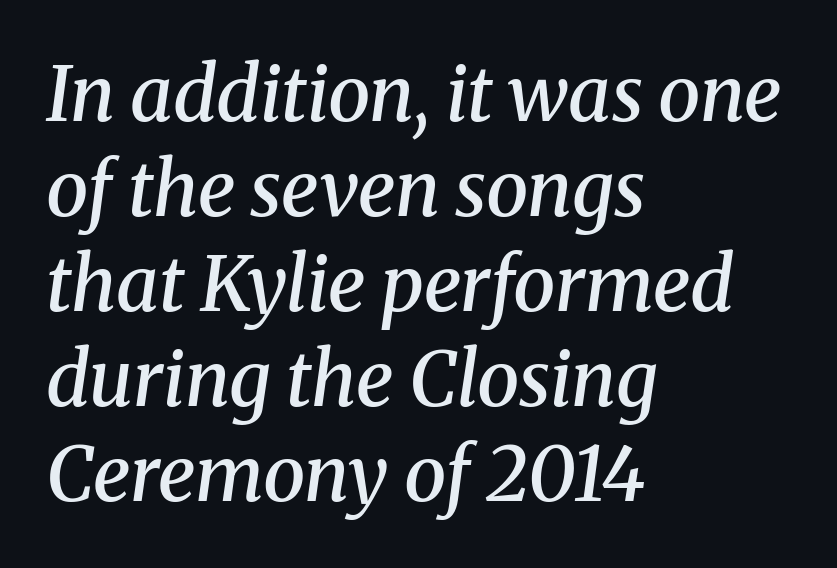
Q: Is the text bold? A: Semi-bold.
Q: Is the text italic (slanted)? A: Yes, it leans right by about 8 degrees.
Q: Is the typeface a serif or a sans-serif typeface? A: Serif.
Q: Is the text underlined? A: No.
Q: How is the paragraph aligned? A: Left-aligned.
Q: Is the spacing between letters normal or unusually wide? A: Normal.
Q: Is the spacing between lines tight, normal or loose? A: Normal.
Q: Width (condensed, normal, or wide)? A: Normal.
Q: Stroke contrast? A: Medium.
Q: x-height? A: Medium.
Q: Monospaced? A: No.
